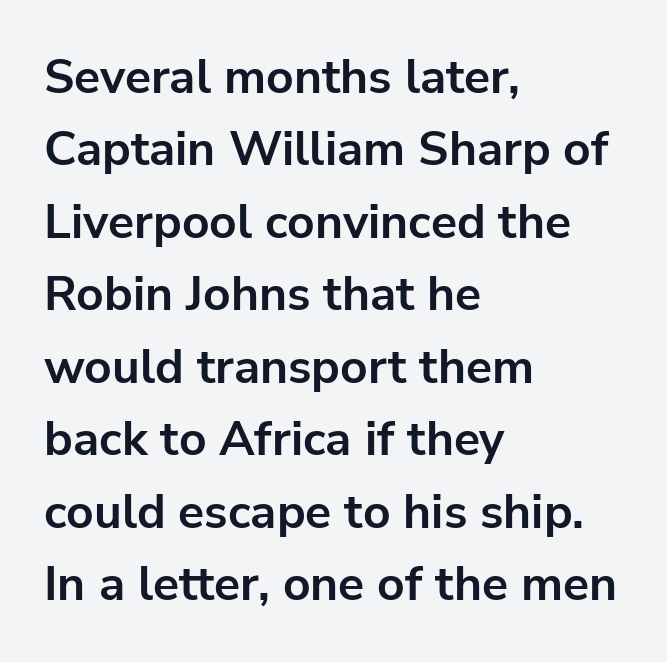
The image shows 48 px bold sans-serif type, upright; set left-aligned, normal line spacing (1.51x), normal letter spacing, not underlined; low stroke contrast and a medium x-height.
